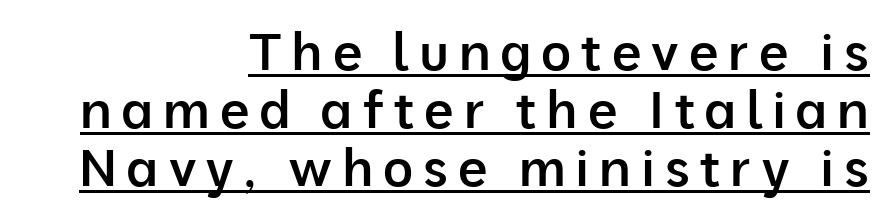
The image shows 52 px semibold sans-serif type, upright; set right-aligned, tight line spacing (1.12x), underlined; low stroke contrast and a medium x-height.
